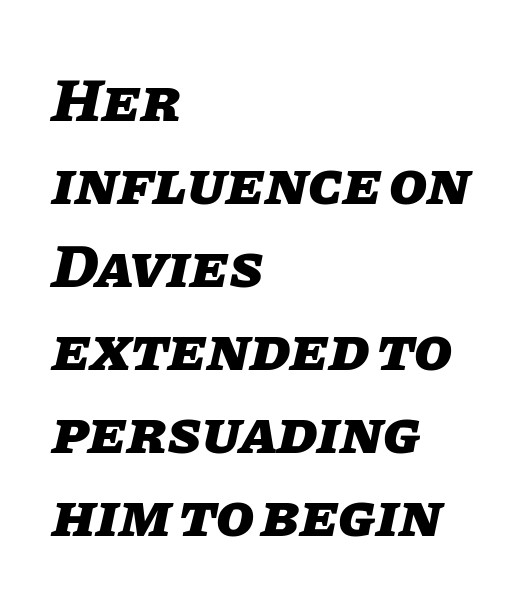
{"italic": "yes", "lean": "right", "slant_degrees": 11, "bold": "yes", "weight": "heavy", "width": "normal", "stroke_contrast": "low", "x_height": "large", "monospaced": "no", "underline": "no", "align": "left", "line_spacing": "normal", "line_spacing_ratio": 1.34, "letter_spacing": "normal", "letter_spacing_em": 0.0, "glyph_px": 62}
